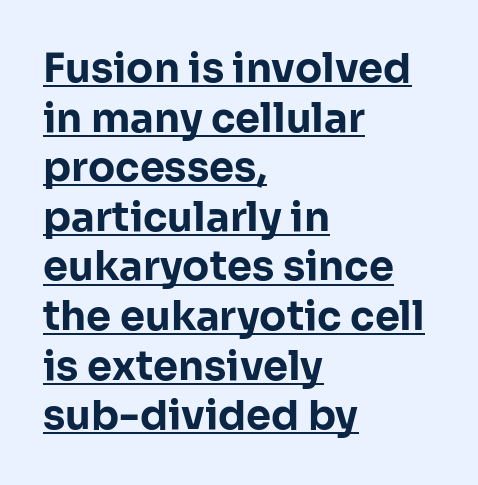
{"serif": "no", "italic": "no", "bold": "yes", "weight": "bold", "width": "normal", "stroke_contrast": "low", "x_height": "medium", "monospaced": "no", "underline": "yes", "align": "left", "line_spacing_ratio": 1.24, "letter_spacing": "normal", "letter_spacing_em": 0.0, "glyph_px": 40}
